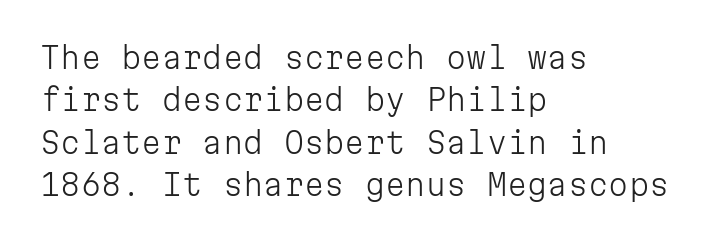
{"serif": "no", "italic": "no", "bold": "no", "weight": "light", "width": "normal", "stroke_contrast": "low", "x_height": "medium", "monospaced": "yes", "underline": "no", "align": "left", "line_spacing": "normal", "line_spacing_ratio": 1.46, "letter_spacing": "normal", "letter_spacing_em": 0.0, "glyph_px": 29}
